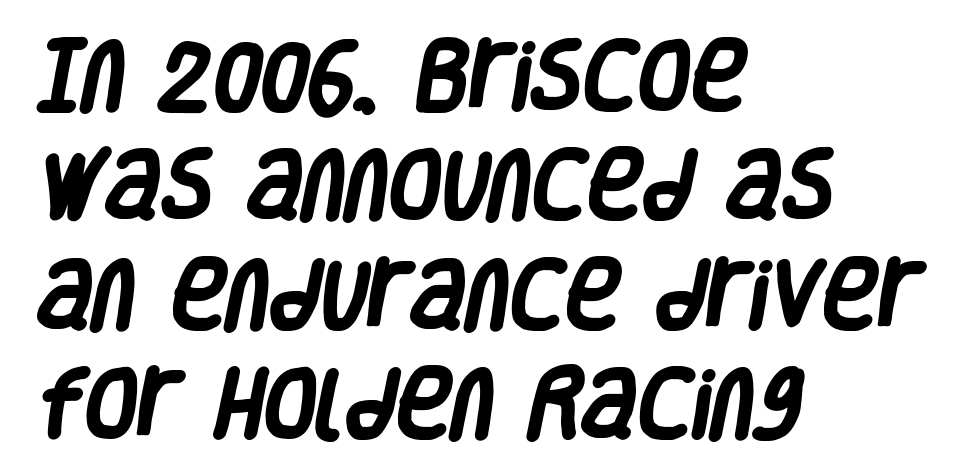
{"serif": "no", "bold": "yes", "weight": "heavy", "width": "condensed", "stroke_contrast": "low", "x_height": "large", "monospaced": "no", "underline": "no", "align": "left", "line_spacing": "normal", "line_spacing_ratio": 1.44, "letter_spacing": "normal", "letter_spacing_em": 0.0, "glyph_px": 76}
